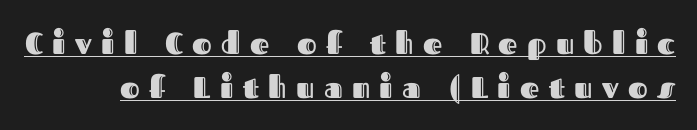
Q: Is the text italic (slanted)? A: No, it is upright.
Q: Is the text underlined? A: Yes.
Q: Is the spacing between letters normal or unusually wide? A: Unusually wide.
Q: Is the spacing between lines tight, normal or loose? A: Normal.
Q: Width (condensed, normal, or wide)? A: Normal.
Q: x-height? A: Medium.
Q: Monospaced? A: No.
